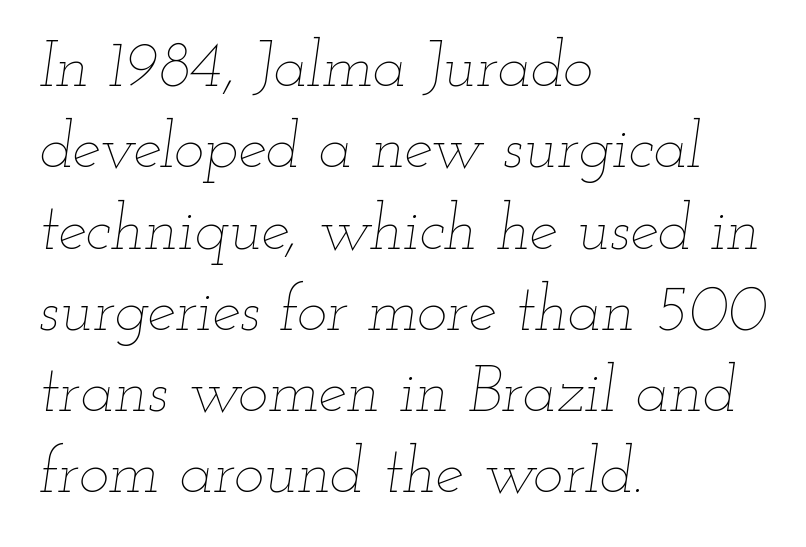
No letter is thick-stroked: the sample isn't bold. Nobody drew a line under any word here. Do the characters align in a grid? No, the font is proportional. Notice how descenders clear the ascenders below comfortably — that's standard leading. The face used here is rendered with its standard letterfit. Characters are canted at an angle relative to the baseline's perpendicular.
